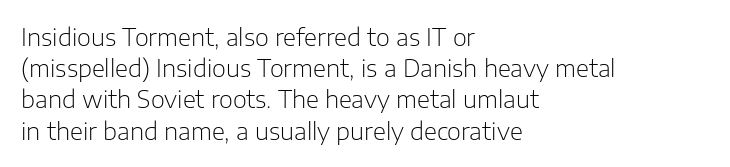
The image shows 24 px text type, upright; set left-aligned, normal line spacing (1.3x), normal letter spacing, not underlined.
